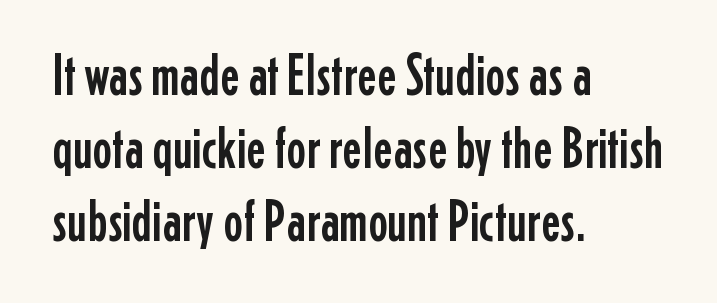
Examine the stroke ends and you'll find no serifs. Unlike italic type, these characters show no tilt at all. These lines keep a tight, regular rhythm from letter to letter. No word sits above an underline.
